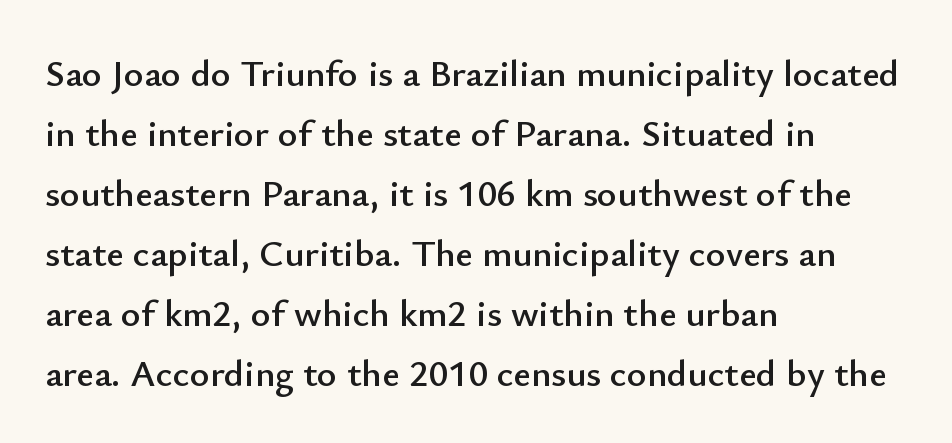
The image shows 38 px sans-serif type, upright; set left-aligned, normal line spacing (1.58x), normal letter spacing, not underlined; low stroke contrast and a small x-height.
